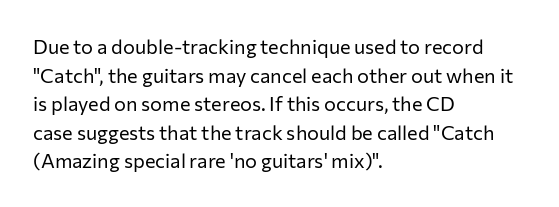
Q: Is the text bold? A: No.
Q: Is the text italic (slanted)? A: No, it is upright.
Q: Is the text underlined? A: No.
Q: How is the paragraph aligned? A: Left-aligned.
Q: Is the spacing between letters normal or unusually wide? A: Normal.
Q: Is the spacing between lines tight, normal or loose? A: Normal.
